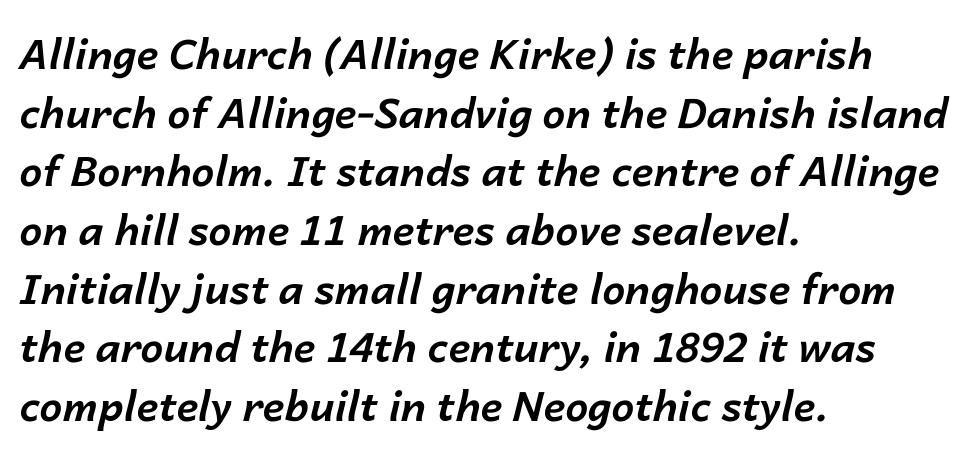
The image shows 41 px bold type, italic (leaning right); set left-aligned, normal line spacing (1.43x), normal letter spacing, not underlined; low stroke contrast and a medium x-height.
